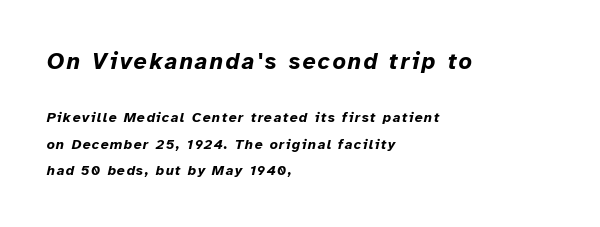
Whoever set this made the first block the dominant, larger element. The paragraph shown leans on its left margin. These lines carry a lot of weight — the face is fully bold. Lines of text with bare space underneath. Italic: yes, the glyphs are oblique.
